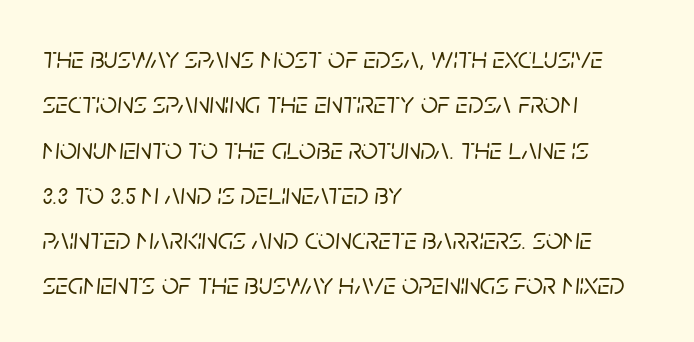
{"italic": "yes", "lean": "right", "slant_degrees": 5, "width": "normal", "stroke_contrast": "low", "x_height": "large", "monospaced": "no", "underline": "no", "align": "left", "line_spacing": "normal", "line_spacing_ratio": 1.51, "letter_spacing": "normal", "letter_spacing_em": 0.0, "glyph_px": 30}
